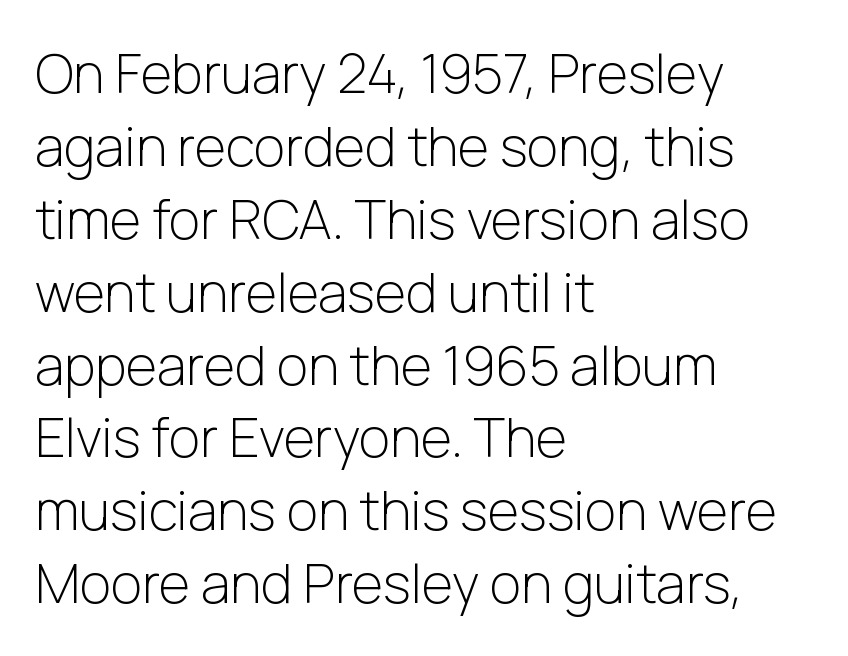
Q: Is the text bold? A: No.
Q: Is the text italic (slanted)? A: No, it is upright.
Q: Is the typeface a serif or a sans-serif typeface? A: Sans-serif.
Q: Is the text underlined? A: No.
Q: How is the paragraph aligned? A: Left-aligned.
Q: Is the spacing between letters normal or unusually wide? A: Normal.
Q: Is the spacing between lines tight, normal or loose? A: Normal.
Q: Width (condensed, normal, or wide)? A: Normal.
Q: Stroke contrast? A: Low.
Q: x-height? A: Medium.
Q: Monospaced? A: No.
